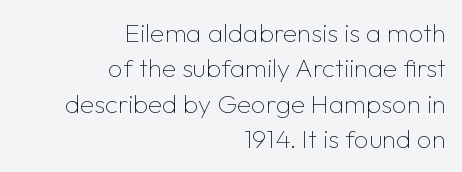
Q: Is the text bold? A: No.
Q: Is the text italic (slanted)? A: No, it is upright.
Q: Is the text underlined? A: No.
Q: How is the paragraph aligned? A: Right-aligned.
Q: Is the spacing between letters normal or unusually wide? A: Normal.
Q: Is the spacing between lines tight, normal or loose? A: Normal.
